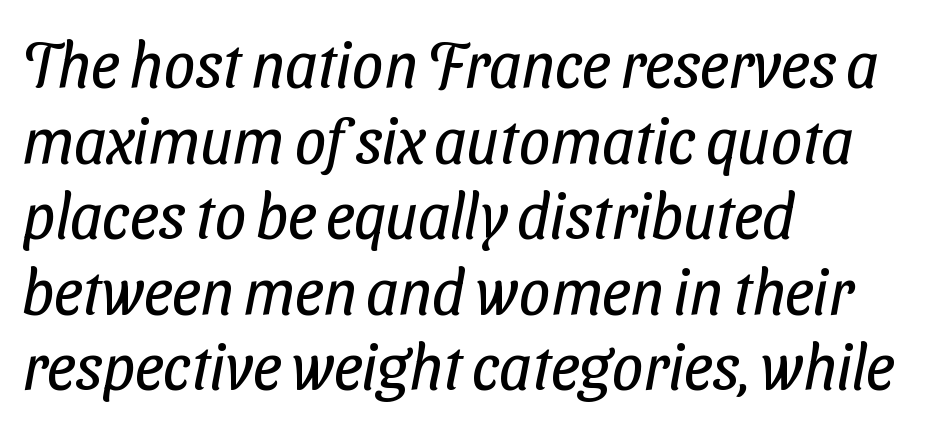
The specimen omits any rule beneath the text block's lines. This sample has the flowing, uneven cadence of proportional lettering. The strokes are not fattened; the text isn't bold. A typesetter would call this zero additional tracking. The letters carry no serifs — their stems end cleanly without finishing strokes. Layout note: lines flush left.
